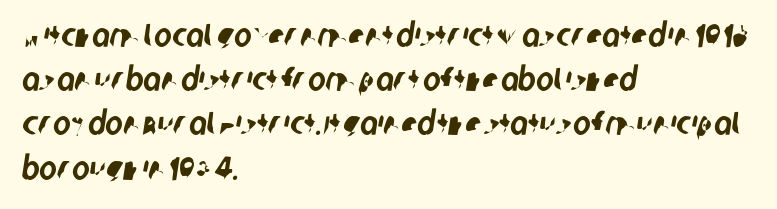
Compared with typical paragraphs, the rows here are spaced about the same. Varying glyph widths throughout — classic text-font behaviour. Does the type have serifs? No, each stem ends abruptly. The typesetter chose a ragged-right arrangement here. You could call the tracking neutral — neither tight nor loose.
